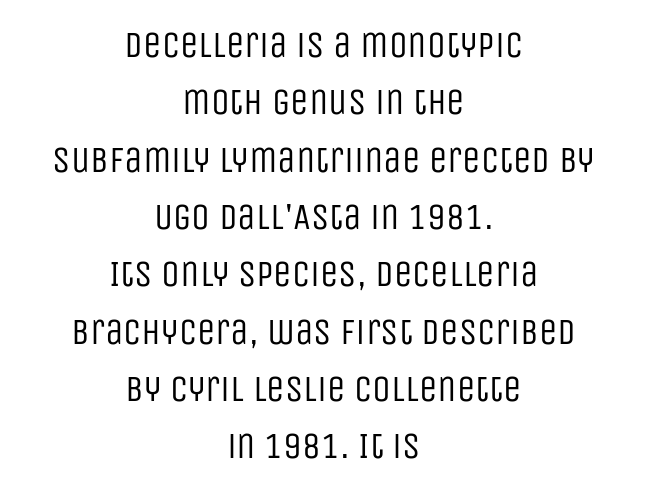
The image shows 37 px regular-weight, condensed sans-serif type, upright; set centered, normal line spacing (1.55x), normal letter spacing, not underlined; low stroke contrast and a large x-height.
